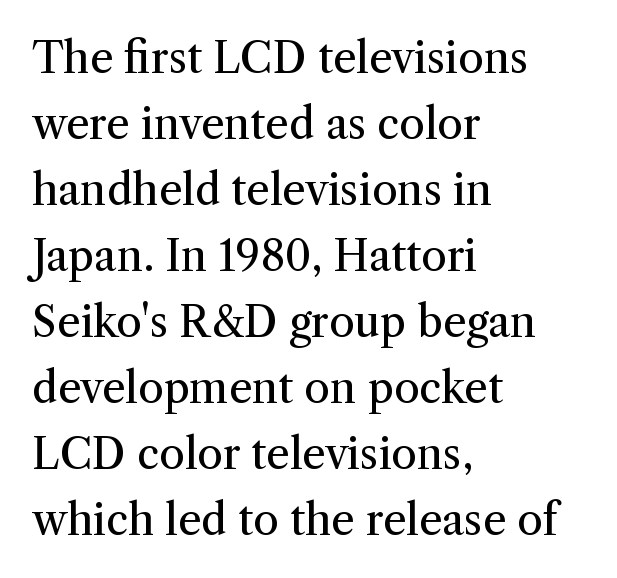
Q: Is the text bold? A: No.
Q: Is the text italic (slanted)? A: No, it is upright.
Q: Is the typeface a serif or a sans-serif typeface? A: Serif.
Q: Is the text underlined? A: No.
Q: How is the paragraph aligned? A: Left-aligned.
Q: Is the spacing between letters normal or unusually wide? A: Normal.
Q: Is the spacing between lines tight, normal or loose? A: Normal.
Q: Width (condensed, normal, or wide)? A: Normal.
Q: Stroke contrast? A: Medium.
Q: x-height? A: Medium.
Q: Monospaced? A: No.
